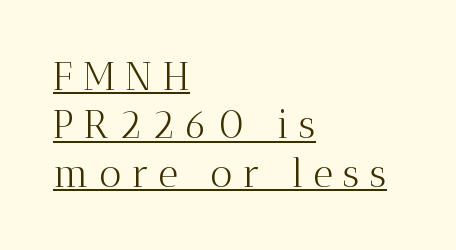
Q: Is the text bold? A: No.
Q: Is the text italic (slanted)? A: No, it is upright.
Q: Is the typeface a serif or a sans-serif typeface? A: Serif.
Q: Is the text underlined? A: Yes.
Q: How is the paragraph aligned? A: Left-aligned.
Q: Is the spacing between letters normal or unusually wide? A: Unusually wide.
Q: Width (condensed, normal, or wide)? A: Normal.
Q: Stroke contrast? A: Medium.
Q: x-height? A: Medium.
Q: Monospaced? A: No.
